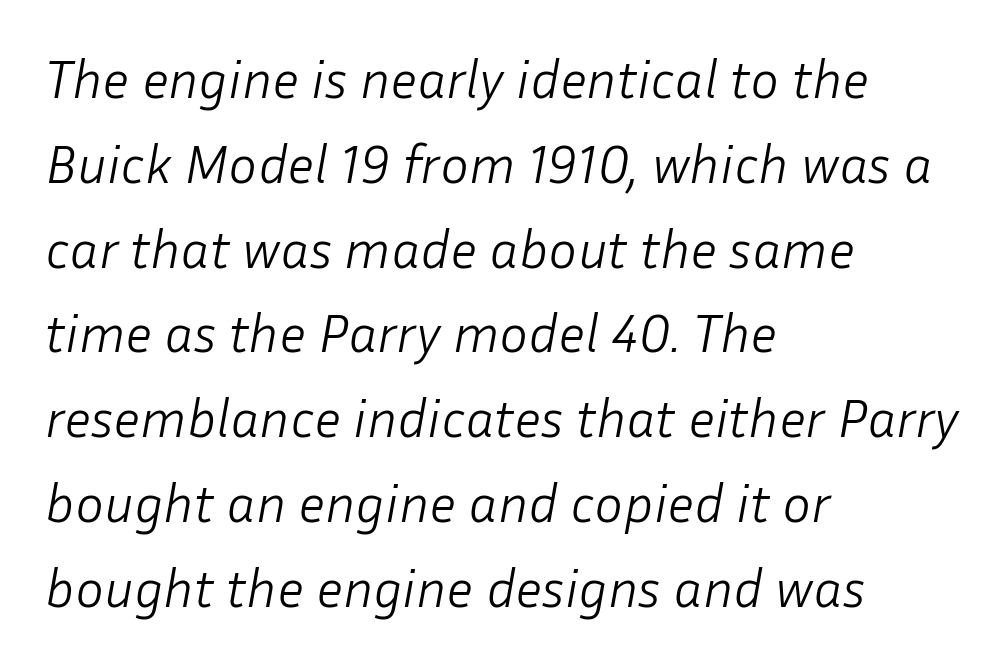
Each new line begins a customary step beneath the previous one. Words float on clear page, feet unadorned. Is the type heavy? It reads as light-to-regular instead. The passage is arranged the way most books set body copy — flush left.
